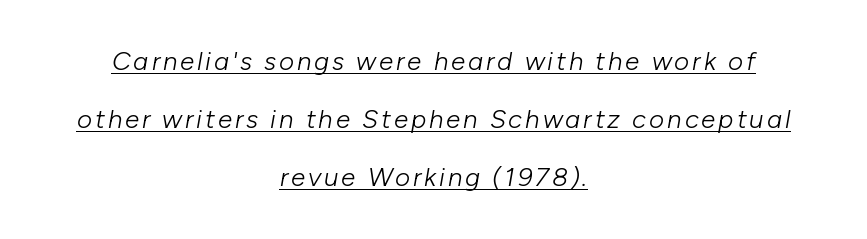
Emphasis is given by a line drawn under the lettering. The rendering positions every line midway between the sides. The designer dialed line spacing up above the default. The face used here has a pronounced slope to its letters. Stroke thickness stays within the range of a standard reading face or lighter.
